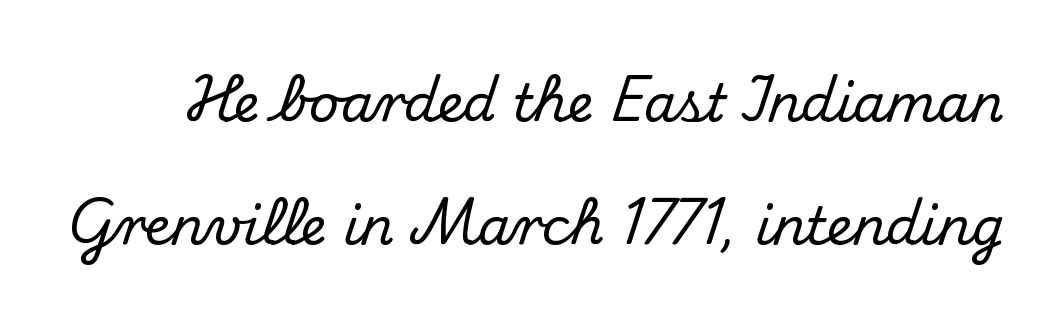
The image shows 52 px serif type; set loose line spacing (2.36x), normal letter spacing, not underlined; medium stroke contrast and a small x-height.
